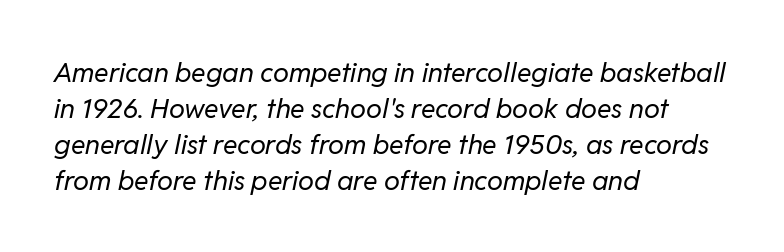
Vertical stems look standard width or narrower in stroke. The font's italic variant was chosen for this text. This block has exactly the height ordinary leading produces. Nobody drew a line under any word here. This rendering leaves character spacing at its baseline value. The text block is weighted toward the left margin, trailing off unevenly rightward.
